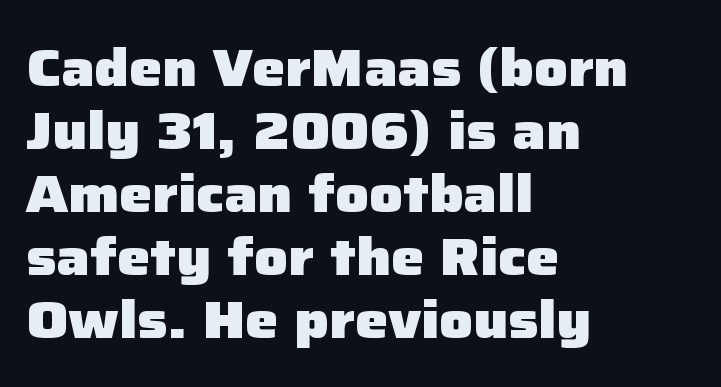
{"serif": "no", "italic": "no", "bold": "yes", "weight": "heavy", "width": "normal", "stroke_contrast": "low", "x_height": "medium", "monospaced": "no", "underline": "no", "align": "left", "line_spacing_ratio": 1.21, "letter_spacing": "normal", "letter_spacing_em": 0.0, "glyph_px": 52}
